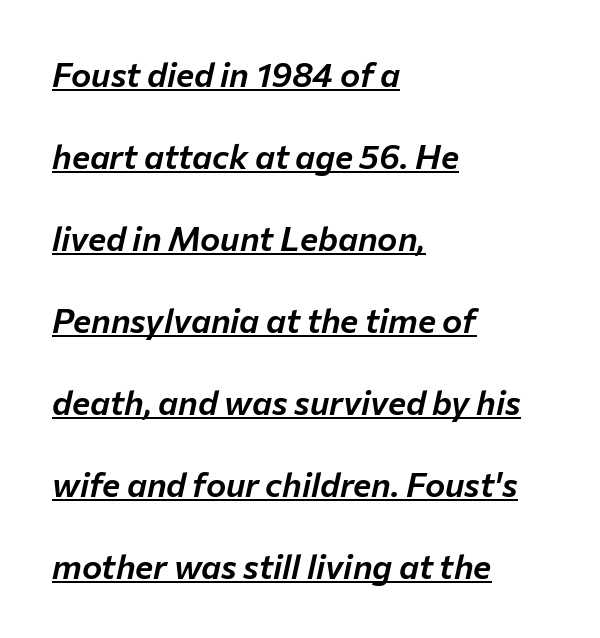
The image shows 34 px text type, italic (leaning right); set left-aligned, loose line spacing (2.41x), normal letter spacing, underlined; low stroke contrast and a medium x-height.
